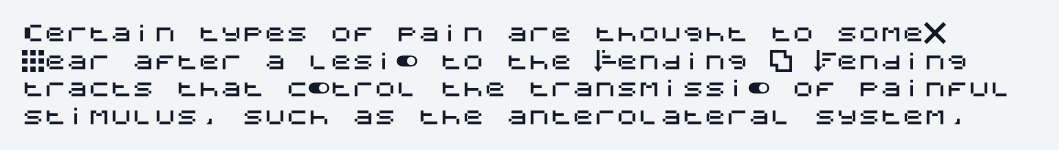
The image shows 22 px text type, upright; set normal line spacing (1.26x), normal letter spacing, not underlined.
